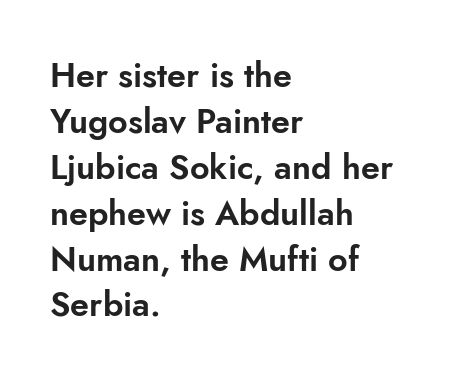
{"serif": "no", "italic": "no", "width": "normal", "stroke_contrast": "low", "x_height": "small", "monospaced": "no", "underline": "no", "align": "left", "line_spacing": "normal", "line_spacing_ratio": 1.35, "letter_spacing": "normal", "letter_spacing_em": 0.0, "glyph_px": 34}
